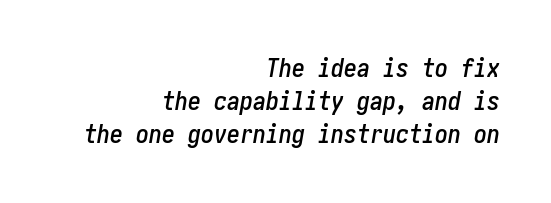
Q: Is the text italic (slanted)? A: Yes, it leans right by about 10 degrees.
Q: Is the text underlined? A: No.
Q: How is the paragraph aligned? A: Right-aligned.
Q: Is the spacing between letters normal or unusually wide? A: Normal.
Q: Is the spacing between lines tight, normal or loose? A: Normal.
